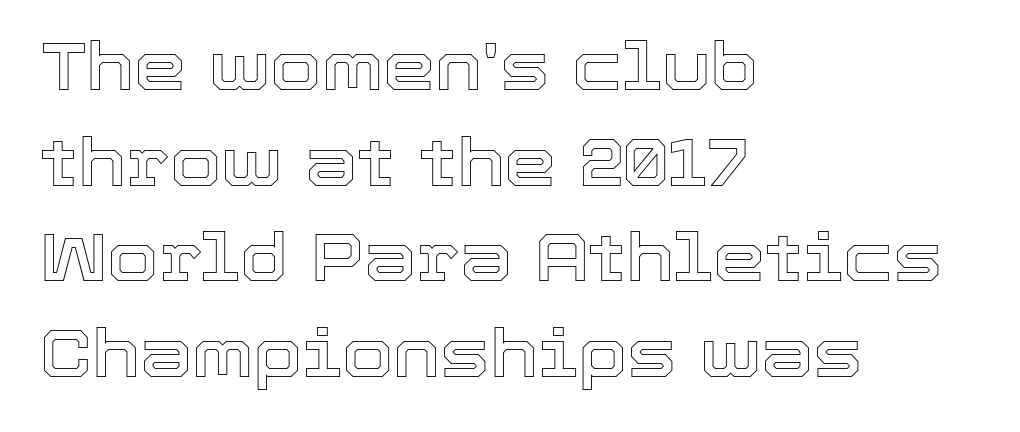
{"italic": "no", "width": "normal", "x_height": "medium", "monospaced": "no", "underline": "no", "align": "left", "line_spacing": "normal", "line_spacing_ratio": 1.45, "letter_spacing": "normal", "letter_spacing_em": 0.0, "glyph_px": 66}
